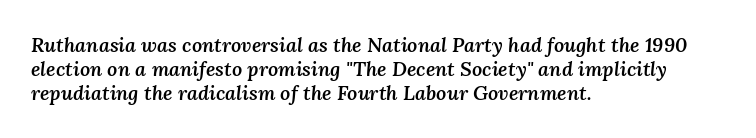
{"italic": "yes", "lean": "right", "slant_degrees": 3, "bold": "semi", "underline": "no", "align": "left", "line_spacing_ratio": 1.21, "letter_spacing": "normal", "letter_spacing_em": 0.0, "glyph_px": 20}
